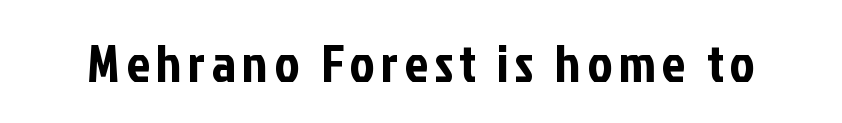
Q: Is the text italic (slanted)? A: No, it is upright.
Q: Is the typeface a serif or a sans-serif typeface? A: Sans-serif.
Q: Is the text underlined? A: No.
Q: Width (condensed, normal, or wide)? A: Condensed.
Q: Stroke contrast? A: Low.
Q: x-height? A: Medium.
Q: Monospaced? A: No.
